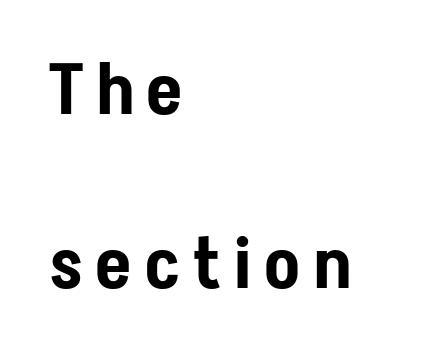
{"serif": "no", "italic": "no", "width": "condensed", "stroke_contrast": "low", "x_height": "medium", "monospaced": "no", "underline": "no", "align": "left", "line_spacing": "loose", "line_spacing_ratio": 2.45, "letter_spacing": "wide", "letter_spacing_em": 0.2, "glyph_px": 71}
